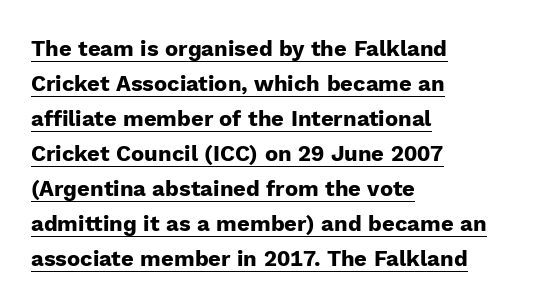
The space between consecutive lines is moderate. There is no visible air inserted between adjacent glyphs. A continuous stroke trails under the words, as in a hyperlink. In CSS terms this would be text-align: left.
